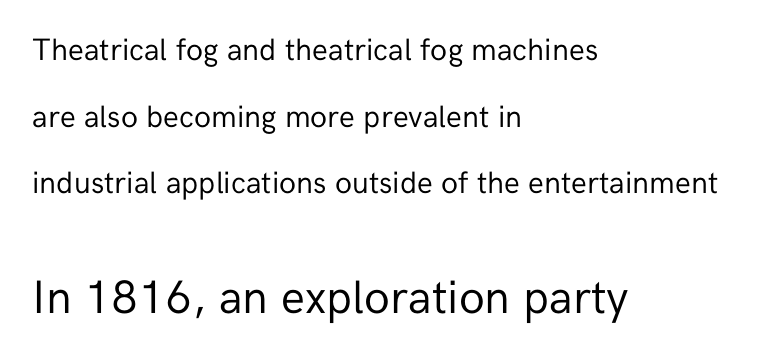
A typesetter would call this proportional, since set widths differ per character. Interline gaps are noticeably wide in this sample. Stroke thickness stays within the range of a standard reading face or lighter. Decoration check: the copy has no underline.
